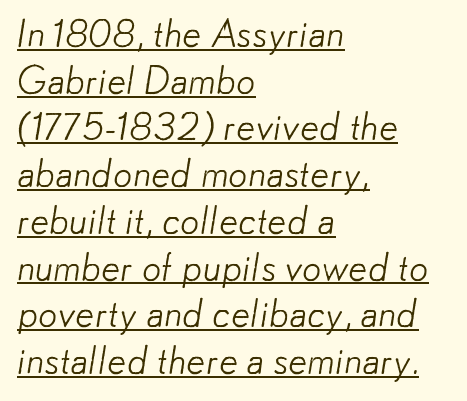
Is the stroke heavy? The answer is a plain regular-or-lighter. Underline: present. Does extra space separate the letters? No, they use regular spacing. This rendering uses left alignment, leaving the right contour irregular. The passage shown is typeset with a sans-serif family. The passage shown is typed in a proportional face where columns would drift.
